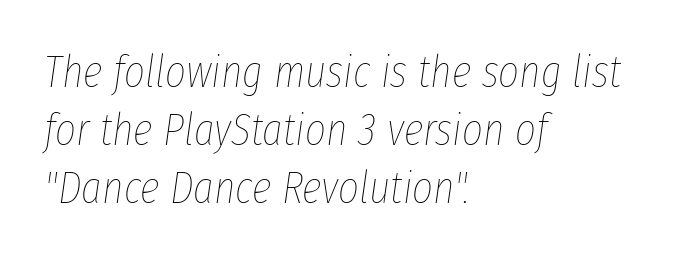
The image shows 45 px thin, condensed type, italic (leaning right); set left-aligned, normal line spacing (1.29x), normal letter spacing, not underlined; low stroke contrast and a medium x-height.
